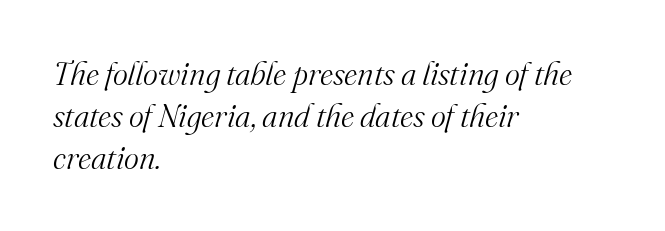
The image shows 32 px light serif type, italic (leaning right); set left-aligned, normal line spacing (1.31x), normal letter spacing, not underlined; medium stroke contrast and a small x-height.
